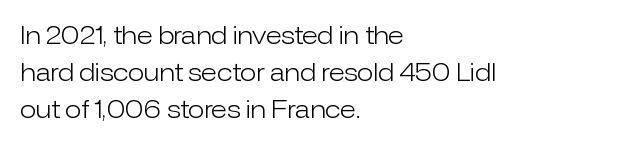
Q: Is the text bold? A: No.
Q: Is the text italic (slanted)? A: No, it is upright.
Q: Is the text underlined? A: No.
Q: How is the paragraph aligned? A: Left-aligned.
Q: Is the spacing between letters normal or unusually wide? A: Normal.
Q: Is the spacing between lines tight, normal or loose? A: Normal.
